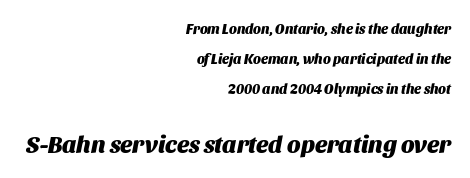
{"italic": "yes", "lean": "right", "slant_degrees": 11, "bold": "yes", "underline": "no", "align": "right", "line_spacing": "loose", "line_spacing_ratio": 2.14, "letter_spacing": "normal", "letter_spacing_em": 0.0, "larger_block": "second", "size_ratio": 1.71, "glyph_px": 24}
